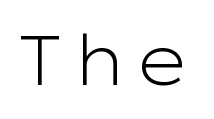
The image shows 69 px light, wide sans-serif type, upright; set not underlined; low stroke contrast and a medium x-height.
